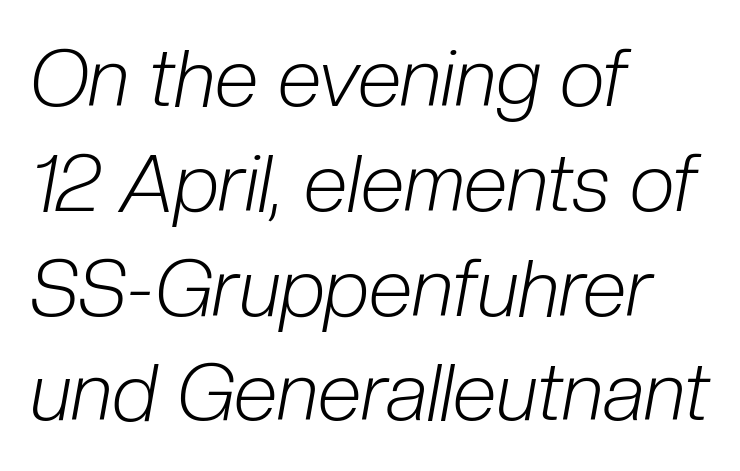
These lines are rendered in a variable-pitch font. Casual observation: everything's shoved over to the left. Spacing between characters is what you'd get straight out of the box. No chunkiness to these letters — they're not bold.
